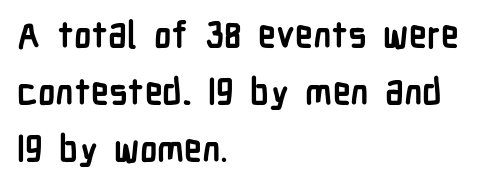
{"serif": "no", "italic": "no", "bold": "yes", "weight": "semibold", "width": "condensed", "stroke_contrast": "low", "x_height": "medium", "monospaced": "no", "underline": "no", "align": "left", "line_spacing": "normal", "line_spacing_ratio": 1.58, "letter_spacing": "normal", "letter_spacing_em": 0.0, "glyph_px": 36}
